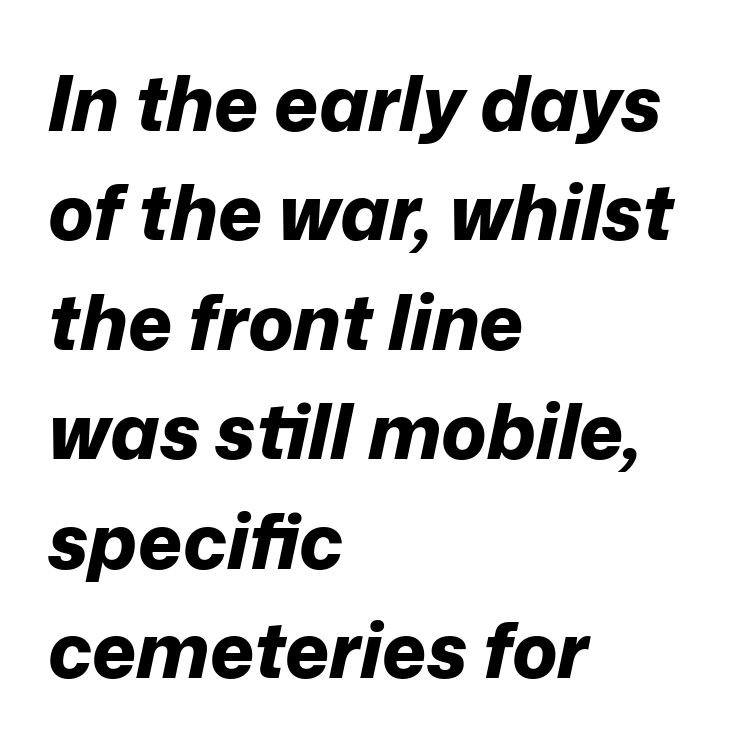
The image shows 76 px bold type, italic (leaning right); set left-aligned, normal line spacing (1.44x), normal letter spacing, not underlined; low stroke contrast and a medium x-height.
